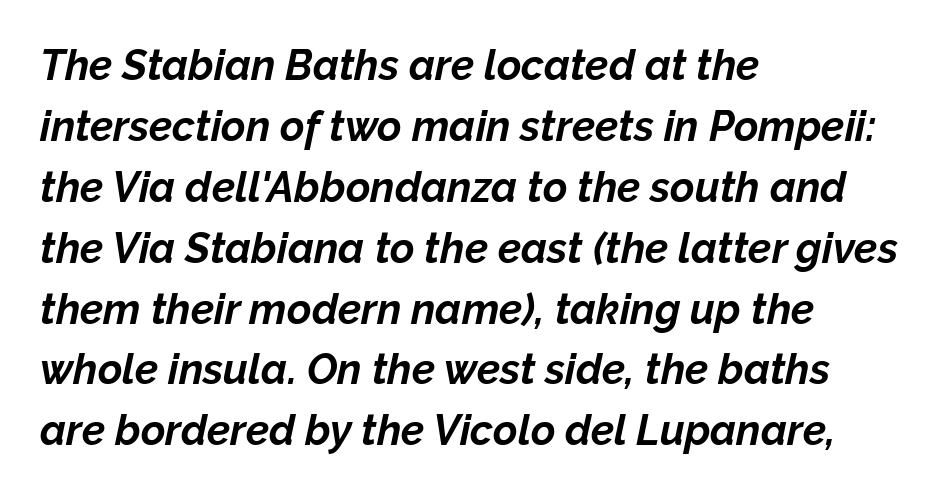
One-word summary of the alignment: left. The foot of each line stays bare and open. In terms of weight, the rendering is a true, heavy bold. Spacing verdict: proportional, widths tailored to each character. A typesetter would call this leading conventional body-copy spacing. Caption: standard tracking, unaltered.
